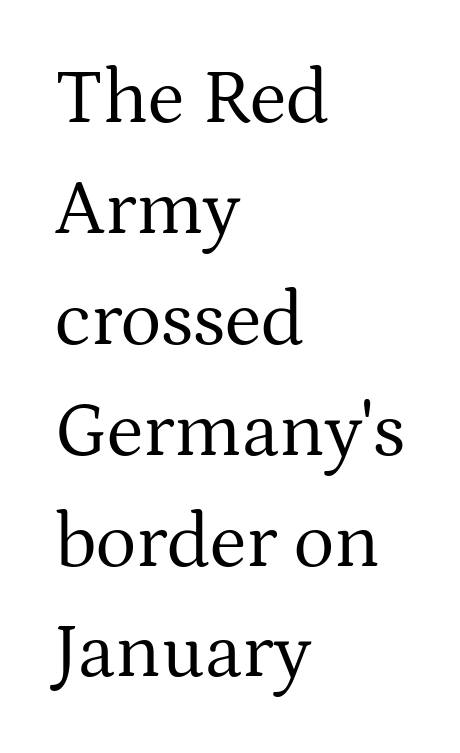
{"serif": "yes", "italic": "no", "bold": "no", "weight": "regular", "width": "normal", "stroke_contrast": "medium", "x_height": "medium", "monospaced": "no", "underline": "no", "align": "left", "line_spacing": "normal", "line_spacing_ratio": 1.44, "letter_spacing": "normal", "letter_spacing_em": 0.0, "glyph_px": 77}
